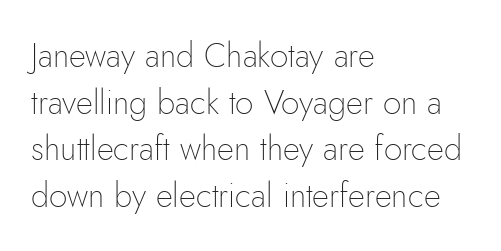
Q: Is the text bold? A: No.
Q: Is the text italic (slanted)? A: No, it is upright.
Q: Is the typeface a serif or a sans-serif typeface? A: Sans-serif.
Q: Is the text underlined? A: No.
Q: How is the paragraph aligned? A: Left-aligned.
Q: Is the spacing between letters normal or unusually wide? A: Normal.
Q: Is the spacing between lines tight, normal or loose? A: Normal.
Q: Width (condensed, normal, or wide)? A: Normal.
Q: Stroke contrast? A: Low.
Q: x-height? A: Small.
Q: Monospaced? A: No.
